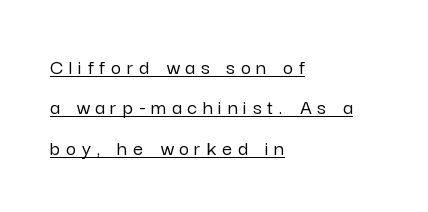
The image shows 22 px text type, upright; set left-aligned, line spacing 1.83x, unusually wide letter spacing (+0.26 em), underlined.
